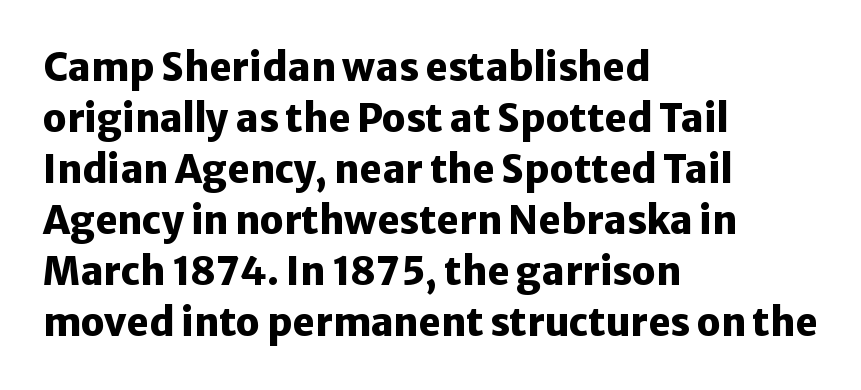
The rendering anchors every line to the left-hand side. I'd describe the lettering as bold — thick and assertive. This is sans-serif lettering, the kind often seen on screens and signage. The foot of each line stays bare and open. Each word holds together tightly as a unit, with standard inter-letter gaps.
